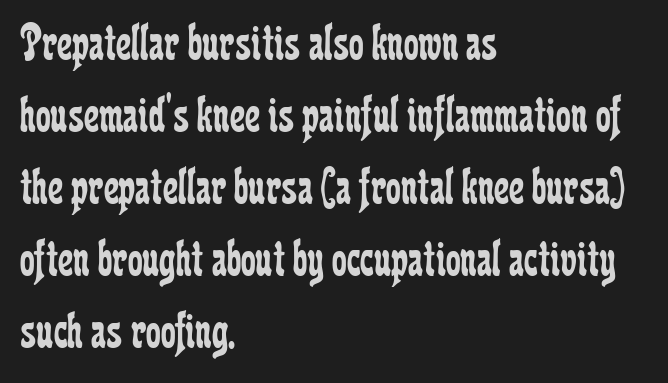
Q: Is the text bold? A: No.
Q: Is the text italic (slanted)? A: No, it is upright.
Q: Is the typeface a serif or a sans-serif typeface? A: Serif.
Q: Is the text underlined? A: No.
Q: How is the paragraph aligned? A: Left-aligned.
Q: Is the spacing between letters normal or unusually wide? A: Normal.
Q: Is the spacing between lines tight, normal or loose? A: Normal.
Q: Width (condensed, normal, or wide)? A: Condensed.
Q: Stroke contrast? A: Low.
Q: x-height? A: Medium.
Q: Monospaced? A: No.
